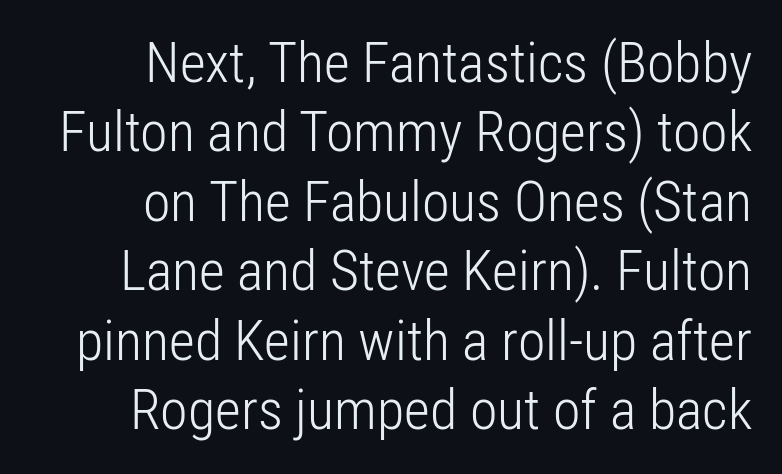
Q: Is the text bold? A: No.
Q: Is the text italic (slanted)? A: No, it is upright.
Q: Is the typeface a serif or a sans-serif typeface? A: Sans-serif.
Q: Is the text underlined? A: No.
Q: How is the paragraph aligned? A: Right-aligned.
Q: Is the spacing between letters normal or unusually wide? A: Normal.
Q: Width (condensed, normal, or wide)? A: Condensed.
Q: Stroke contrast? A: Low.
Q: x-height? A: Medium.
Q: Monospaced? A: No.
